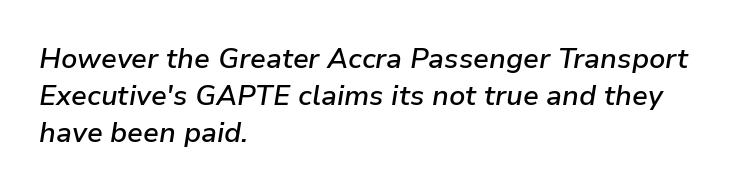
Q: Is the text bold? A: Semi-bold.
Q: Is the text italic (slanted)? A: Yes, it leans right by about 9 degrees.
Q: Is the text underlined? A: No.
Q: How is the paragraph aligned? A: Left-aligned.
Q: Is the spacing between letters normal or unusually wide? A: Normal.
Q: Is the spacing between lines tight, normal or loose? A: Normal.
Q: Width (condensed, normal, or wide)? A: Normal.
Q: Stroke contrast? A: Low.
Q: x-height? A: Medium.
Q: Monospaced? A: No.
